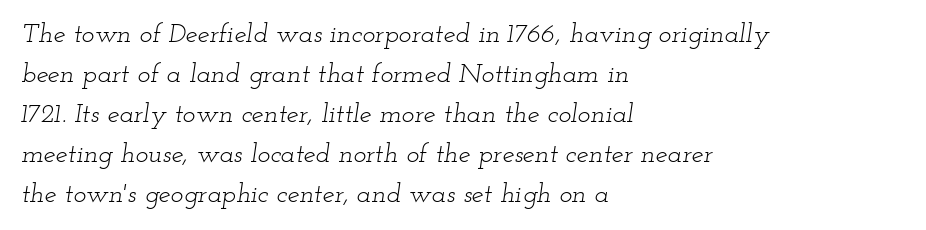
Q: Is the text bold? A: No.
Q: Is the text italic (slanted)? A: Yes, it leans right by about 12 degrees.
Q: Is the text underlined? A: No.
Q: How is the paragraph aligned? A: Left-aligned.
Q: Is the spacing between letters normal or unusually wide? A: Normal.
Q: Is the spacing between lines tight, normal or loose? A: Normal.
